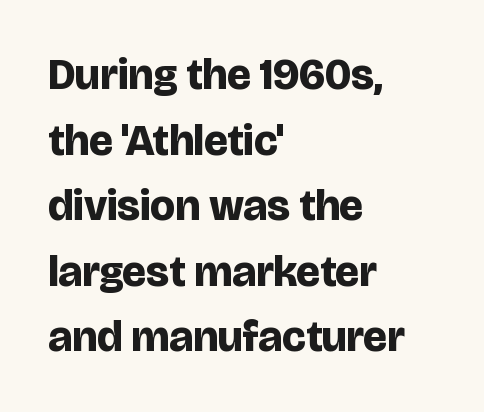
Q: Is the text bold? A: Yes.
Q: Is the text italic (slanted)? A: No, it is upright.
Q: Is the typeface a serif or a sans-serif typeface? A: Sans-serif.
Q: Is the text underlined? A: No.
Q: How is the paragraph aligned? A: Left-aligned.
Q: Is the spacing between letters normal or unusually wide? A: Normal.
Q: Is the spacing between lines tight, normal or loose? A: Normal.
Q: Width (condensed, normal, or wide)? A: Normal.
Q: Stroke contrast? A: Low.
Q: x-height? A: Large.
Q: Monospaced? A: No.
